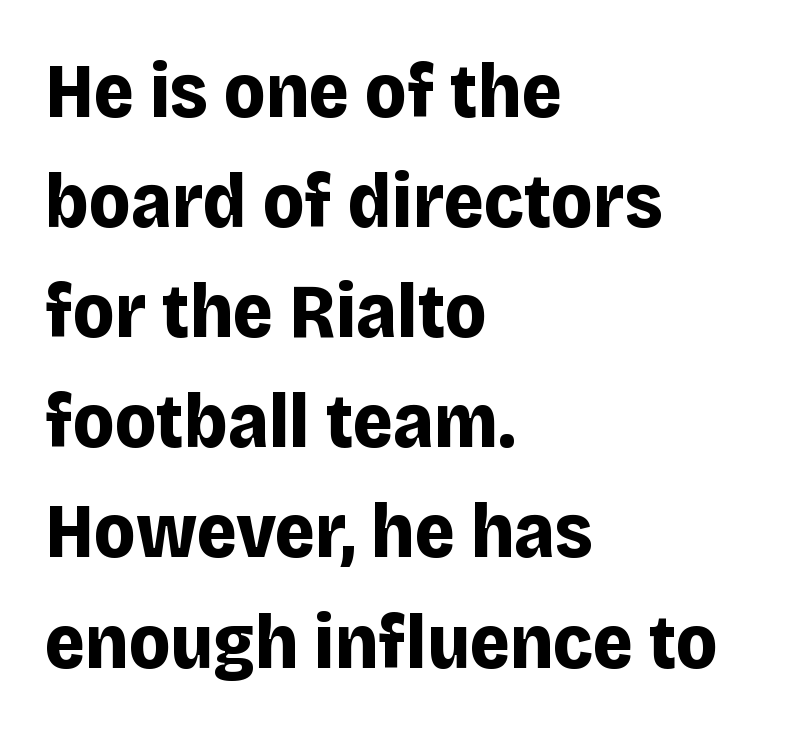
Q: Is the text bold? A: Yes.
Q: Is the text italic (slanted)? A: No, it is upright.
Q: Is the typeface a serif or a sans-serif typeface? A: Sans-serif.
Q: Is the text underlined? A: No.
Q: How is the paragraph aligned? A: Left-aligned.
Q: Is the spacing between letters normal or unusually wide? A: Normal.
Q: Is the spacing between lines tight, normal or loose? A: Normal.
Q: Width (condensed, normal, or wide)? A: Normal.
Q: Stroke contrast? A: Low.
Q: x-height? A: Large.
Q: Monospaced? A: No.
